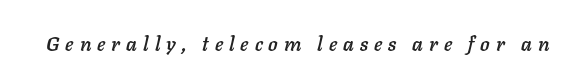
{"italic": "yes", "lean": "right", "slant_degrees": 11, "underline": "no", "letter_spacing": "wide", "letter_spacing_em": 0.3, "glyph_px": 20}
